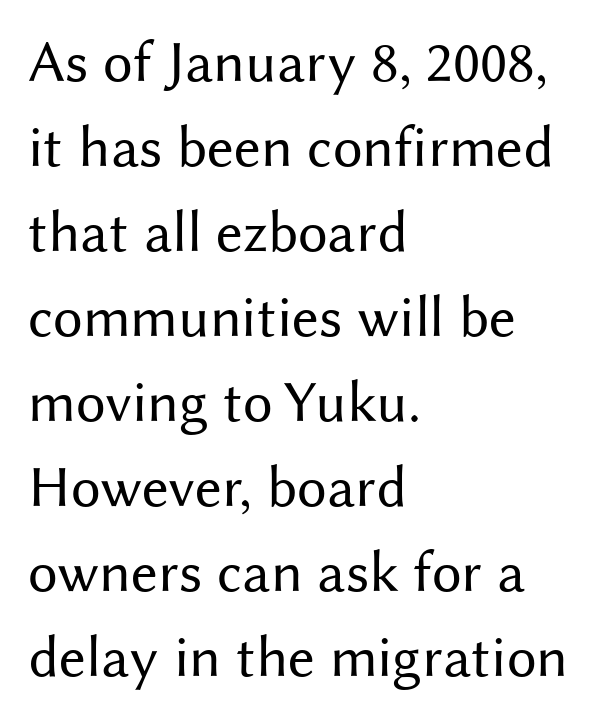
Q: Is the text bold? A: No.
Q: Is the text italic (slanted)? A: No, it is upright.
Q: Is the typeface a serif or a sans-serif typeface? A: Sans-serif.
Q: Is the text underlined? A: No.
Q: How is the paragraph aligned? A: Left-aligned.
Q: Is the spacing between letters normal or unusually wide? A: Normal.
Q: Is the spacing between lines tight, normal or loose? A: Normal.
Q: Width (condensed, normal, or wide)? A: Normal.
Q: Stroke contrast? A: Medium.
Q: x-height? A: Medium.
Q: Monospaced? A: No.
